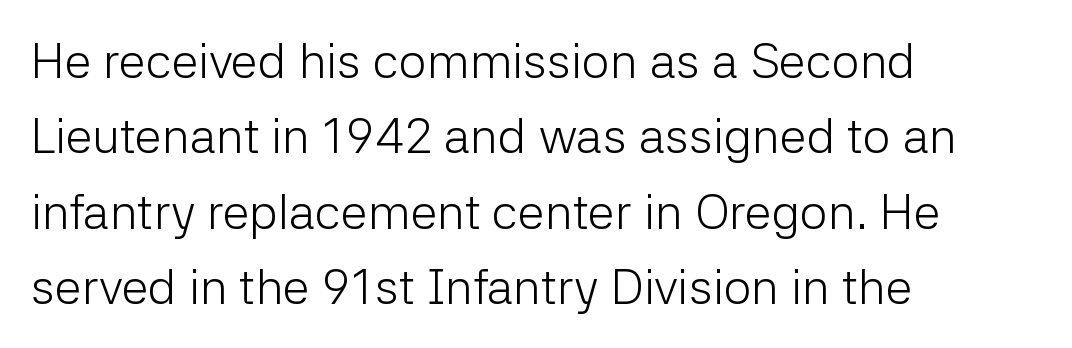
Q: Is the text bold? A: No.
Q: Is the text italic (slanted)? A: No, it is upright.
Q: Is the typeface a serif or a sans-serif typeface? A: Sans-serif.
Q: Is the text underlined? A: No.
Q: How is the paragraph aligned? A: Left-aligned.
Q: Is the spacing between letters normal or unusually wide? A: Normal.
Q: Is the spacing between lines tight, normal or loose? A: Normal.
Q: Width (condensed, normal, or wide)? A: Normal.
Q: Stroke contrast? A: Low.
Q: x-height? A: Medium.
Q: Monospaced? A: No.
